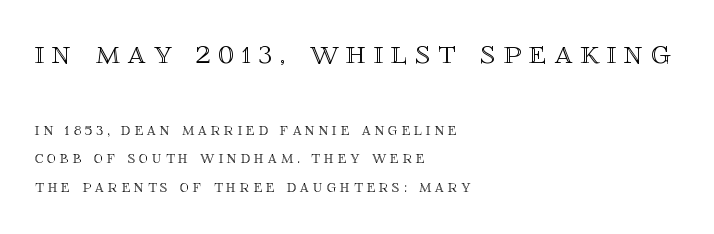
{"italic": "no", "width": "normal", "x_height": "large", "monospaced": "no", "underline": "no", "align": "left", "line_spacing": "normal", "line_spacing_ratio": 1.58, "letter_spacing": "wide", "letter_spacing_em": 0.21, "larger_block": "first", "size_ratio": 2.0, "glyph_px": 36}
